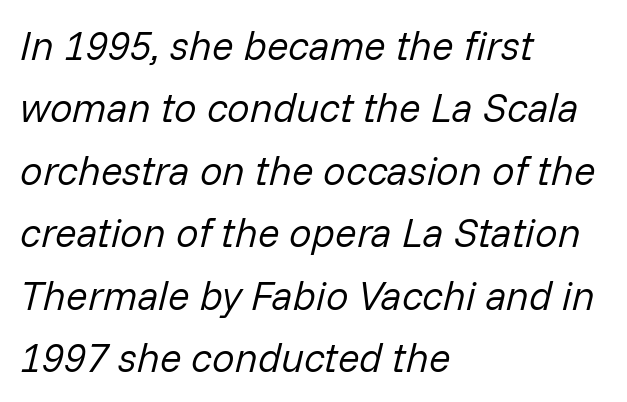
No heavy texture on the line: the type isn't bold. Do the characters align in a grid? No, the font is proportional. All the whitespace from short lines collects on the right. The typography opts for an oblique posture over an upright one. What's the leading like? Ordinary, nothing unusual.
